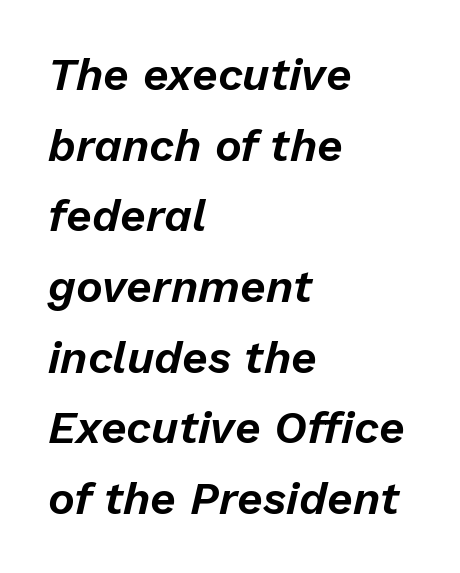
Every row of glyphs begins at an identical x-position on the left. The space directly below the letters is spotless. An italicized treatment has been applied to the whole sample. Glyph-to-glyph distance matches everyday printed text.
